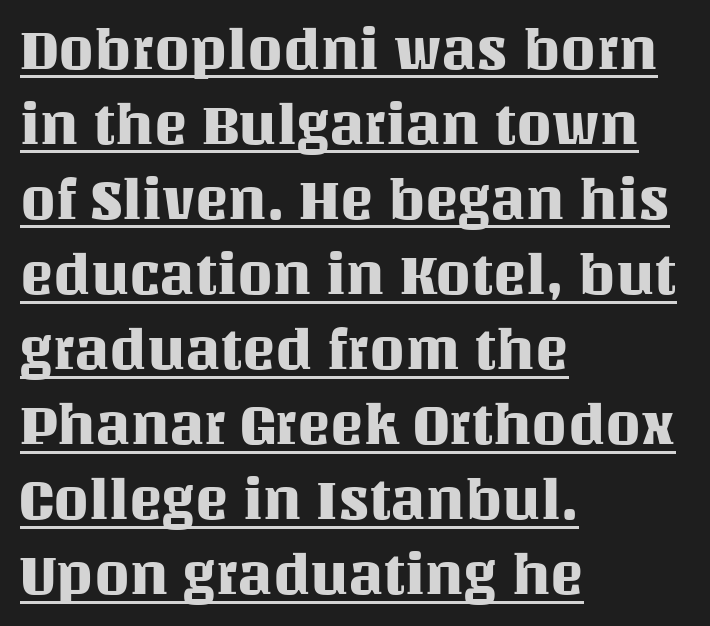
{"italic": "no", "width": "normal", "stroke_contrast": "medium", "x_height": "large", "monospaced": "no", "underline": "yes", "align": "left", "line_spacing": "normal", "line_spacing_ratio": 1.34, "letter_spacing": "normal", "letter_spacing_em": 0.0, "glyph_px": 56}
